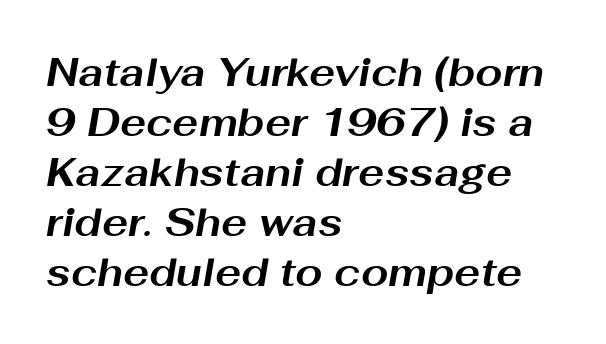
{"italic": "yes", "lean": "right", "slant_degrees": 10, "bold": "yes", "weight": "bold", "width": "wide", "stroke_contrast": "medium", "x_height": "medium", "monospaced": "no", "underline": "no", "align": "left", "line_spacing": "normal", "line_spacing_ratio": 1.28, "letter_spacing": "normal", "letter_spacing_em": 0.0, "glyph_px": 39}
